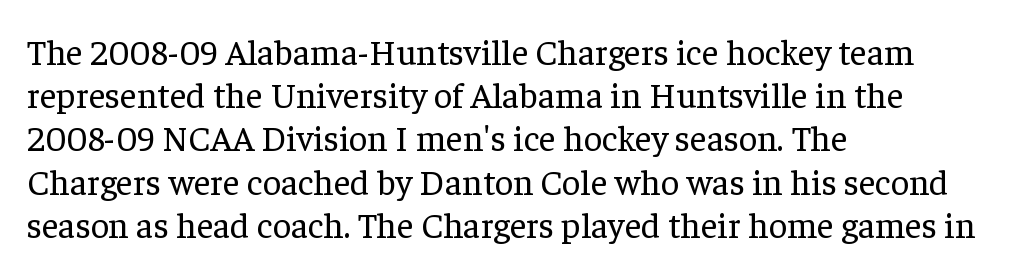
Q: Is the text bold? A: No.
Q: Is the text italic (slanted)? A: No, it is upright.
Q: Is the typeface a serif or a sans-serif typeface? A: Serif.
Q: Is the text underlined? A: No.
Q: How is the paragraph aligned? A: Left-aligned.
Q: Is the spacing between letters normal or unusually wide? A: Normal.
Q: Width (condensed, normal, or wide)? A: Normal.
Q: Stroke contrast? A: Low.
Q: x-height? A: Medium.
Q: Monospaced? A: No.
